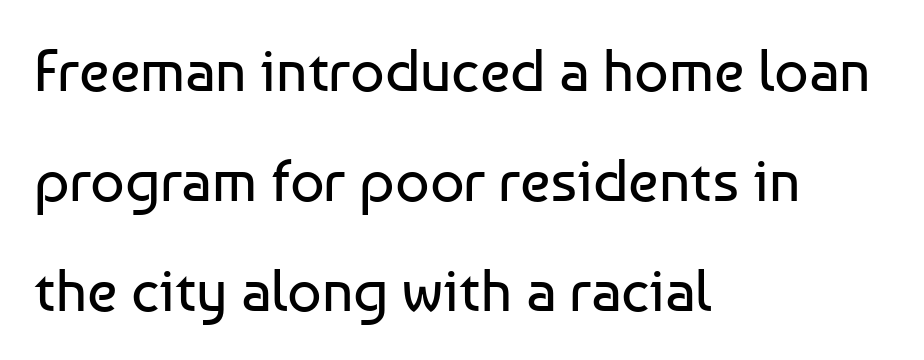
Q: Is the text bold? A: No.
Q: Is the text italic (slanted)? A: No, it is upright.
Q: Is the typeface a serif or a sans-serif typeface? A: Sans-serif.
Q: Is the text underlined? A: No.
Q: How is the paragraph aligned? A: Left-aligned.
Q: Is the spacing between letters normal or unusually wide? A: Normal.
Q: Width (condensed, normal, or wide)? A: Normal.
Q: Stroke contrast? A: Low.
Q: x-height? A: Medium.
Q: Monospaced? A: No.
